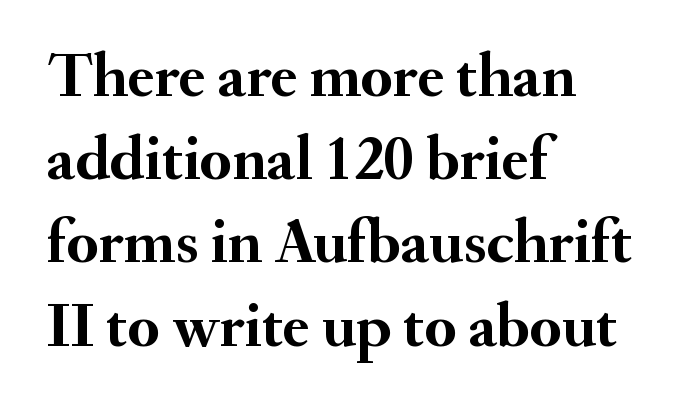
The image shows 64 px semibold serif type, upright; set left-aligned, normal line spacing (1.3x), normal letter spacing, not underlined; medium stroke contrast and a small x-height.
